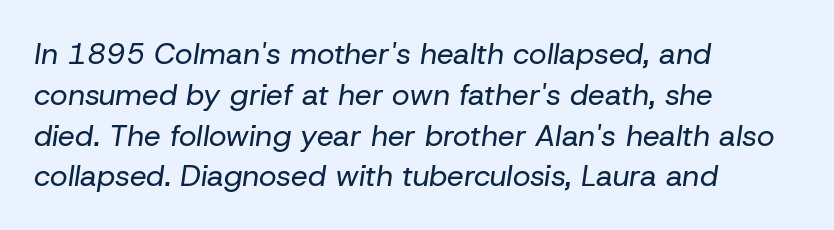
The image shows 30 px regular-weight type, italic (leaning right); set left-aligned, normal line spacing (1.36x), normal letter spacing, not underlined; low stroke contrast and a medium x-height.
